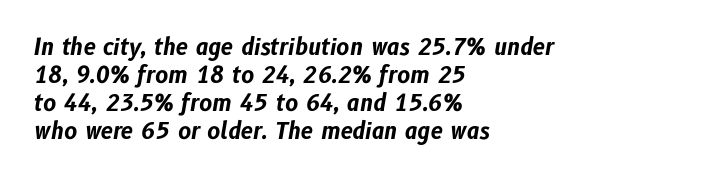
Q: Is the text bold? A: Yes.
Q: Is the text italic (slanted)? A: Yes, it leans right by about 10 degrees.
Q: Is the text underlined? A: No.
Q: How is the paragraph aligned? A: Left-aligned.
Q: Is the spacing between letters normal or unusually wide? A: Normal.
Q: Is the spacing between lines tight, normal or loose? A: Normal.
